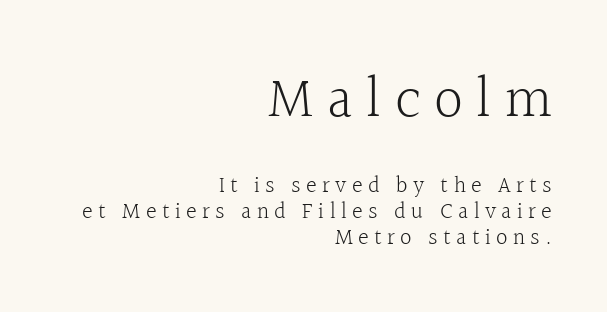
Any mark beneath the type? The region is blank. This rendering widens character spacing well past its baseline value. Each letter keeps its own natural width here, so spacing adapts to shape. The rendering shrinks the type as you move from the upper chunk to the lower. Layout note: lines flush right. This sample trades vertical openness for compactness between lines.
